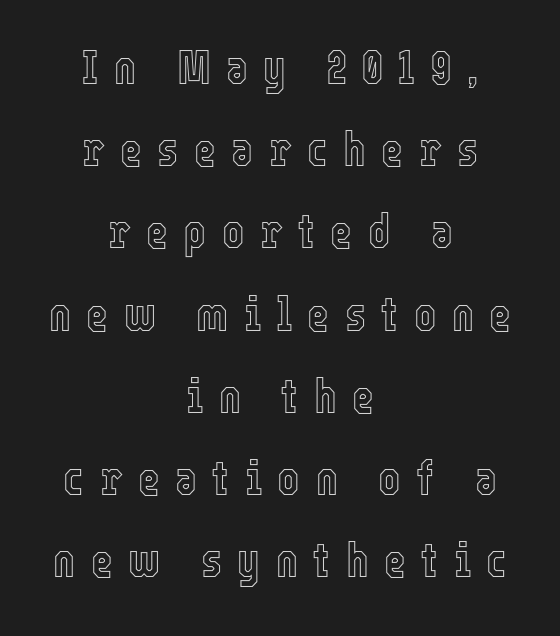
The image shows 47 px condensed type, upright; set centered, line spacing 1.75x, unusually wide letter spacing (+0.33 em), not underlined; a medium x-height.
